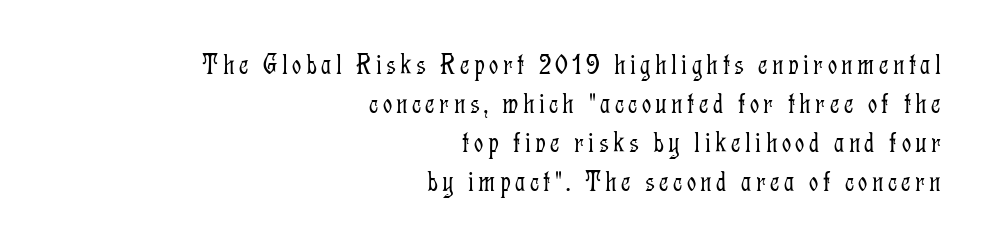
{"serif": "yes", "italic": "no", "bold": "no", "weight": "light", "width": "condensed", "stroke_contrast": "low", "x_height": "medium", "monospaced": "no", "underline": "no", "align": "right", "line_spacing": "normal", "line_spacing_ratio": 1.35, "glyph_px": 29}
